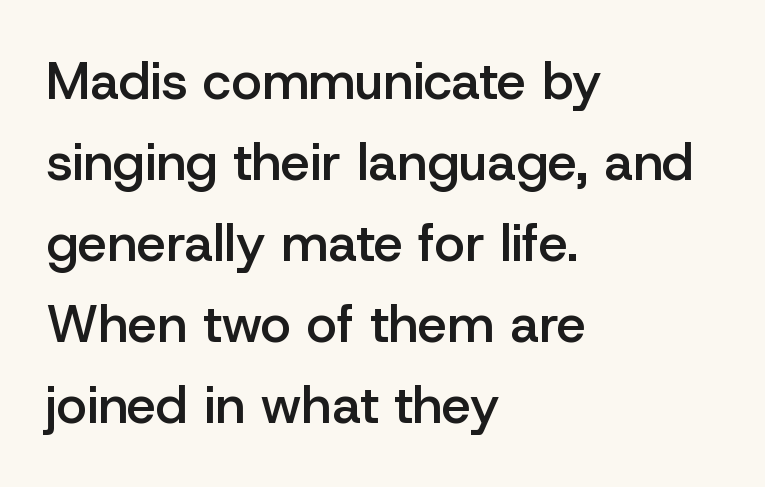
Q: Is the text bold? A: Semi-bold.
Q: Is the text italic (slanted)? A: No, it is upright.
Q: Is the typeface a serif or a sans-serif typeface? A: Sans-serif.
Q: Is the text underlined? A: No.
Q: How is the paragraph aligned? A: Left-aligned.
Q: Is the spacing between letters normal or unusually wide? A: Normal.
Q: Is the spacing between lines tight, normal or loose? A: Normal.
Q: Width (condensed, normal, or wide)? A: Normal.
Q: Stroke contrast? A: Low.
Q: x-height? A: Medium.
Q: Monospaced? A: No.
